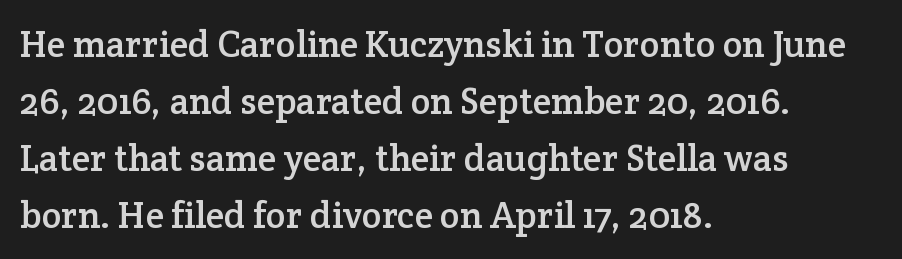
Between one letter and the next there's only the usual sliver of space. The space between consecutive lines is moderate. Typeset ragged right — the left edge is the straight one. In terms of posture, this sample is upright. Any mark beneath the type? The region is blank.
